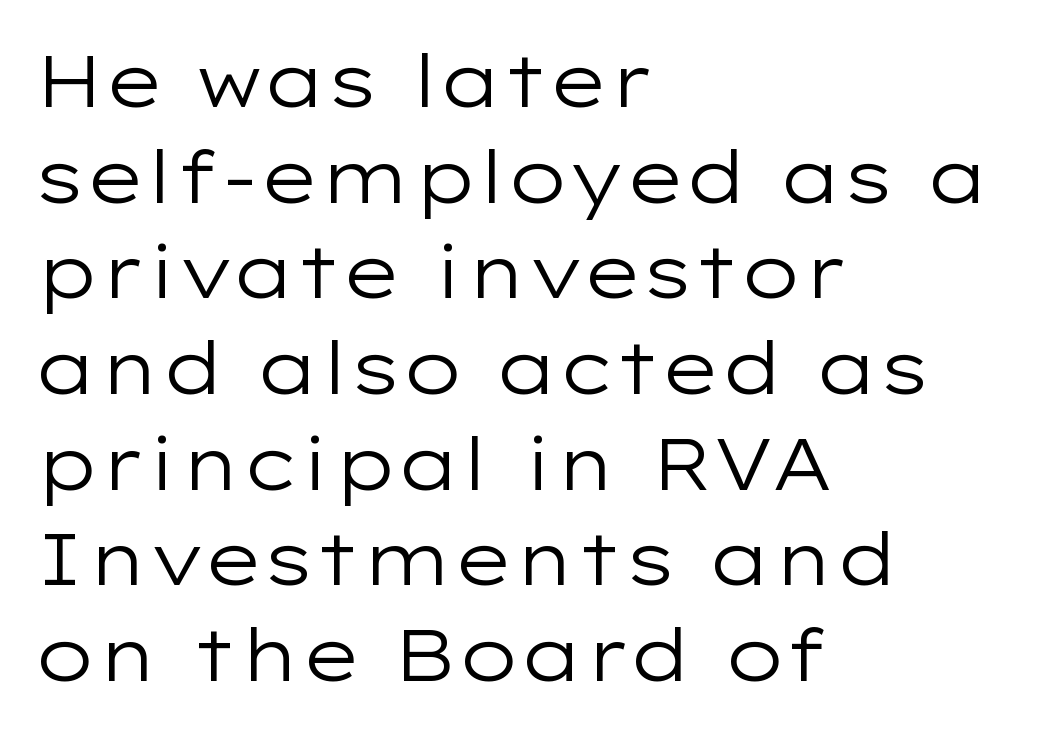
{"serif": "no", "italic": "no", "bold": "no", "weight": "regular", "width": "wide", "stroke_contrast": "low", "x_height": "medium", "monospaced": "no", "underline": "no", "align": "left", "line_spacing": "normal", "line_spacing_ratio": 1.31, "letter_spacing": "normal", "letter_spacing_em": 0.0, "glyph_px": 73}
